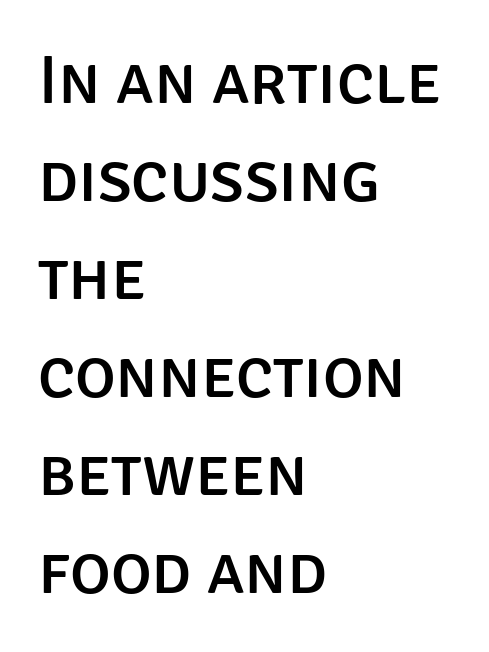
The image shows 69 px sans-serif type, upright; set left-aligned, normal line spacing (1.42x), normal letter spacing, not underlined; low stroke contrast and a large x-height.
